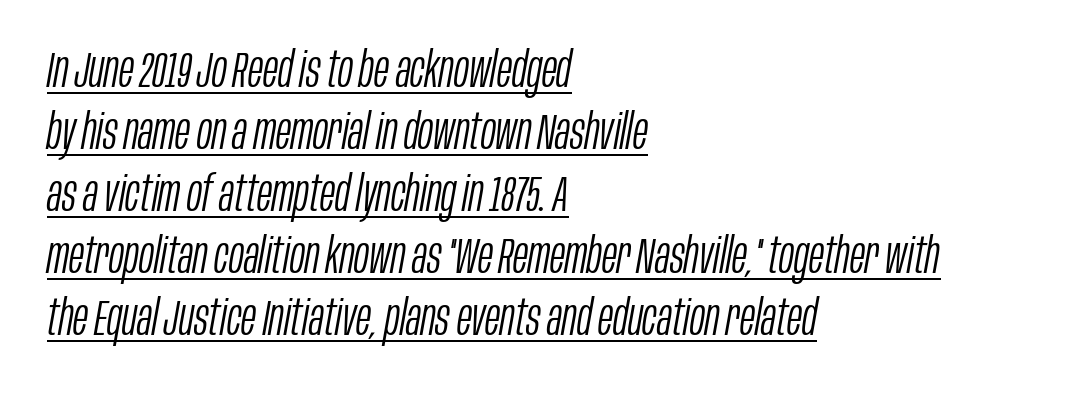
The image shows 50 px light, condensed type, italic (leaning right); set left-aligned, line spacing 1.24x, normal letter spacing, underlined; low stroke contrast and a large x-height.
